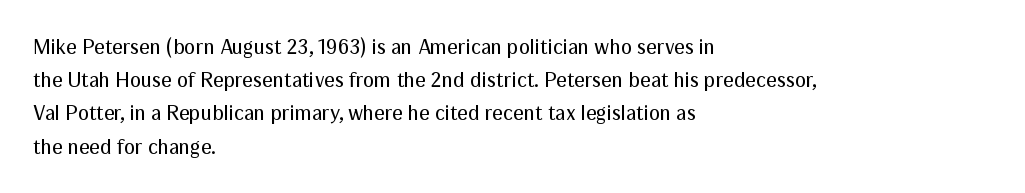
The image shows 21 px text type, upright; set left-aligned, normal line spacing (1.58x), normal letter spacing, not underlined.
